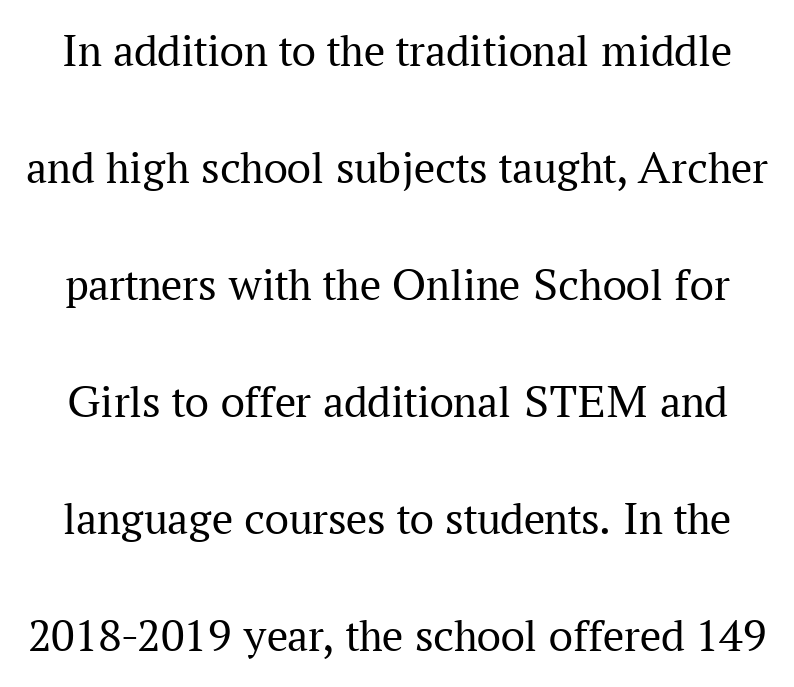
The rendering uses natural spacing where letterforms have individual widths. No letter is thick-stroked: the sample isn't bold. The vertical gap from one line to the next is large. The letters stand straight up with perfectly vertical stems. The rendering shows small feet on the letterforms — a serif design. The horizontal fit of the characters is conventional and even.
